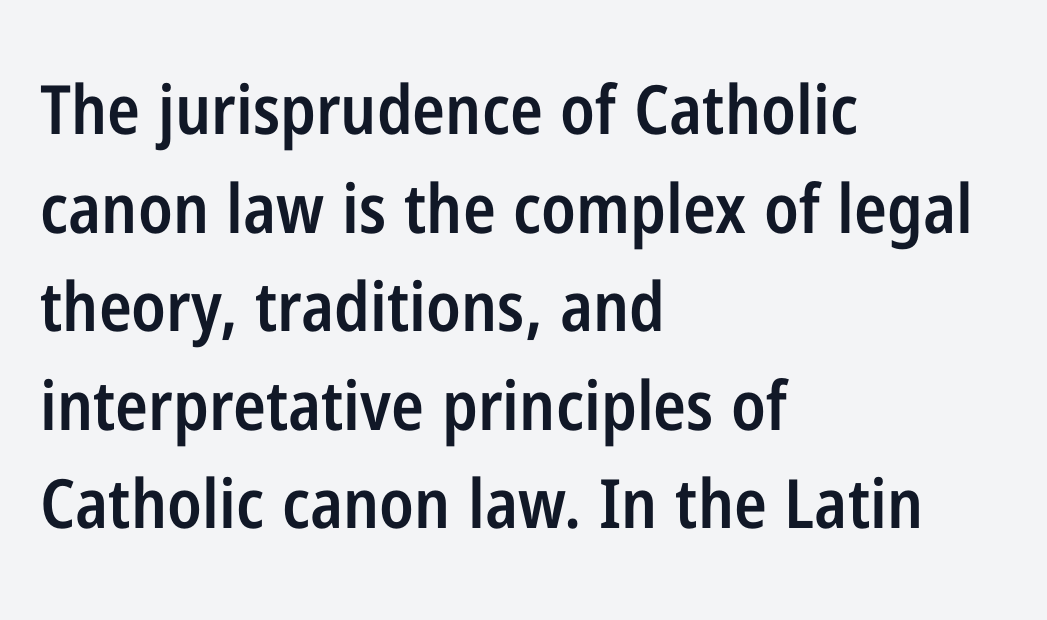
Q: Is the text bold? A: Semi-bold.
Q: Is the text italic (slanted)? A: No, it is upright.
Q: Is the typeface a serif or a sans-serif typeface? A: Sans-serif.
Q: Is the text underlined? A: No.
Q: How is the paragraph aligned? A: Left-aligned.
Q: Is the spacing between letters normal or unusually wide? A: Normal.
Q: Is the spacing between lines tight, normal or loose? A: Normal.
Q: Width (condensed, normal, or wide)? A: Condensed.
Q: Stroke contrast? A: Low.
Q: x-height? A: Medium.
Q: Monospaced? A: No.
